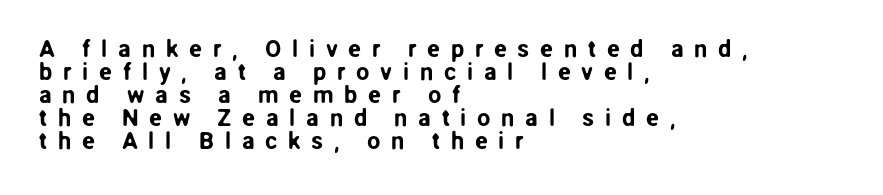
{"italic": "no", "underline": "no", "align": "left", "line_spacing": "tight", "line_spacing_ratio": 0.96, "letter_spacing": "wide", "letter_spacing_em": 0.44, "glyph_px": 24}
